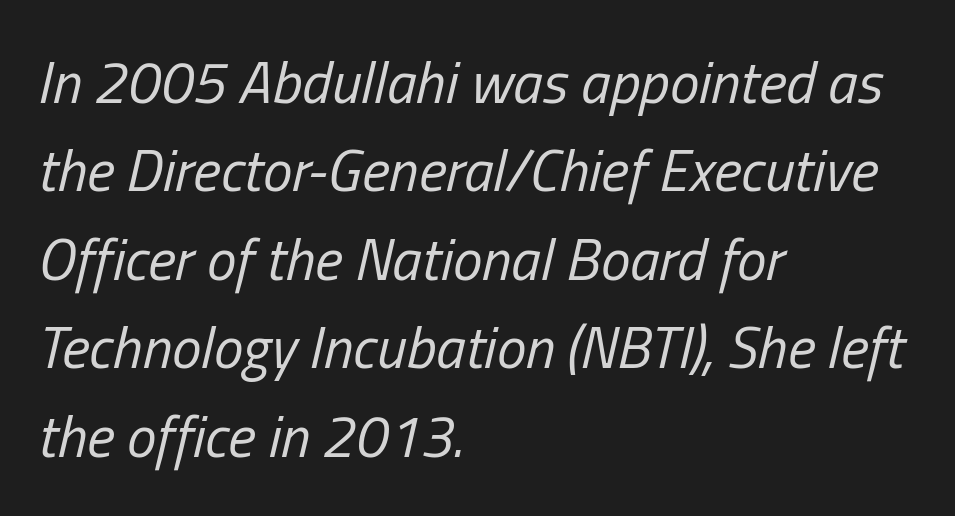
Q: Is the text bold? A: No.
Q: Is the text italic (slanted)? A: Yes, it leans right by about 13 degrees.
Q: Is the text underlined? A: No.
Q: How is the paragraph aligned? A: Left-aligned.
Q: Is the spacing between letters normal or unusually wide? A: Normal.
Q: Is the spacing between lines tight, normal or loose? A: Normal.
Q: Width (condensed, normal, or wide)? A: Condensed.
Q: Stroke contrast? A: Low.
Q: x-height? A: Medium.
Q: Monospaced? A: No.
